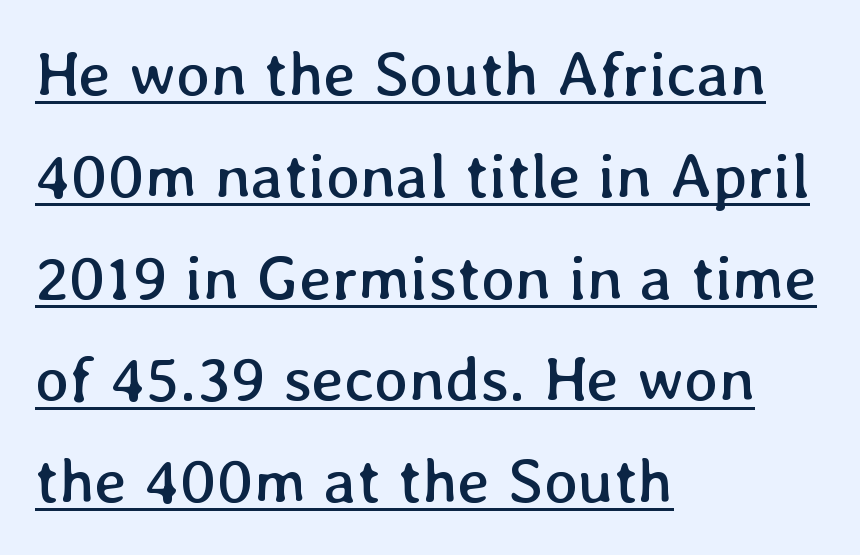
{"italic": "no", "bold": "no", "weight": "regular", "width": "normal", "stroke_contrast": "low", "x_height": "medium", "monospaced": "no", "underline": "yes", "align": "left", "line_spacing": "normal", "line_spacing_ratio": 1.59, "letter_spacing": "normal", "letter_spacing_em": 0.0, "glyph_px": 64}
